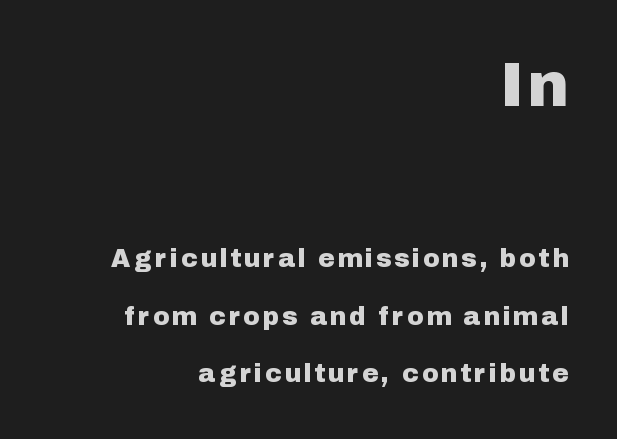
The first block has been scaled up relative to the second. A typesetter would call this leading open, well beyond the default. Grotesque or geometric, the face here clearly has no serifs. Casual observation: everything's shoved over to the right. It's the straight-up-and-down kind of type. Check under the words: just untouched page.
